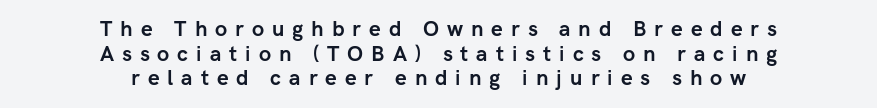
Rule under the text: the space is simply empty. The text block is weighted toward neither margin, spreading evenly from the middle. This sample uses expanded letter spacing, leaving extra air between glyphs. Strokes here are thick enough to call this a true bold. The lettering holds an erect, upright posture throughout.
